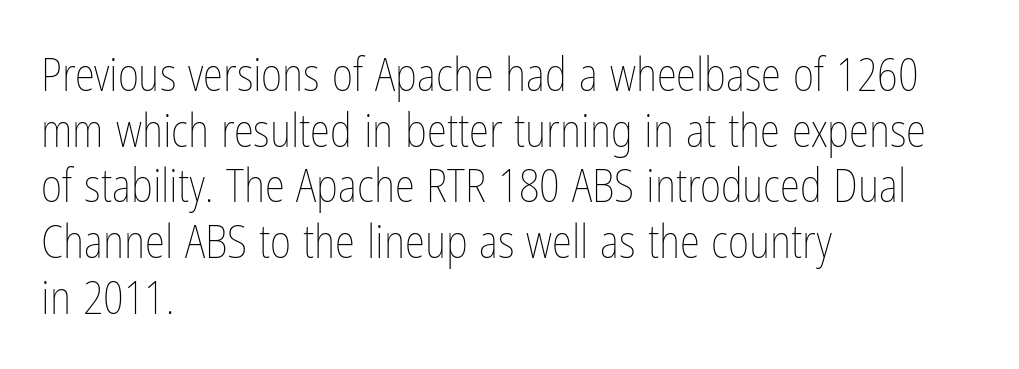
The image shows 46 px thin, condensed type, upright; set left-aligned, line spacing 1.21x, normal letter spacing, not underlined; low stroke contrast and a medium x-height.
